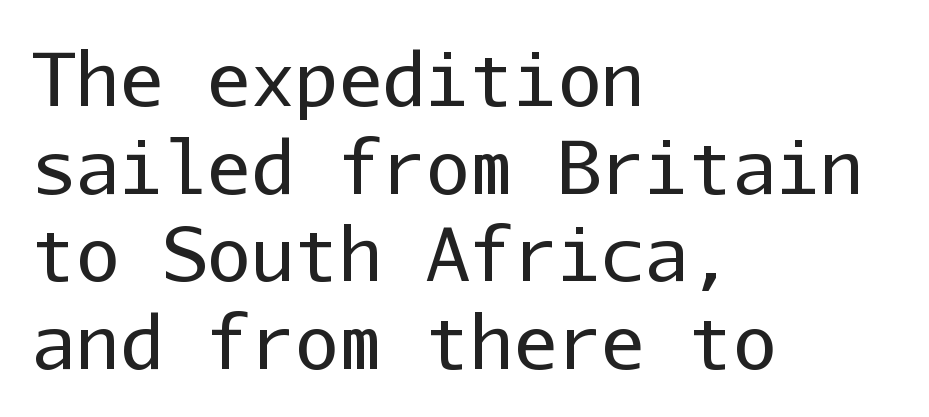
Q: Is the text bold? A: No.
Q: Is the text italic (slanted)? A: No, it is upright.
Q: Is the typeface a serif or a sans-serif typeface? A: Sans-serif.
Q: Is the text underlined? A: No.
Q: How is the paragraph aligned? A: Left-aligned.
Q: Is the spacing between letters normal or unusually wide? A: Normal.
Q: Width (condensed, normal, or wide)? A: Normal.
Q: Stroke contrast? A: Low.
Q: x-height? A: Medium.
Q: Monospaced? A: Yes.
